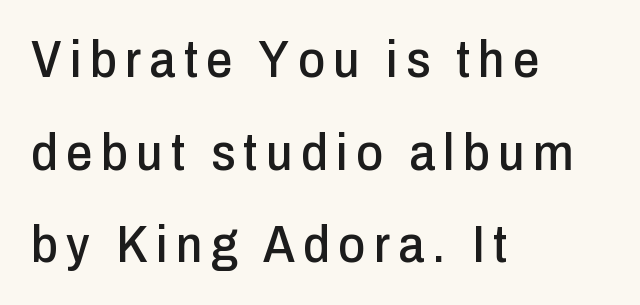
The image shows 52 px condensed sans-serif type, upright; set left-aligned, line spacing 1.78x, not underlined; low stroke contrast and a medium x-height.
